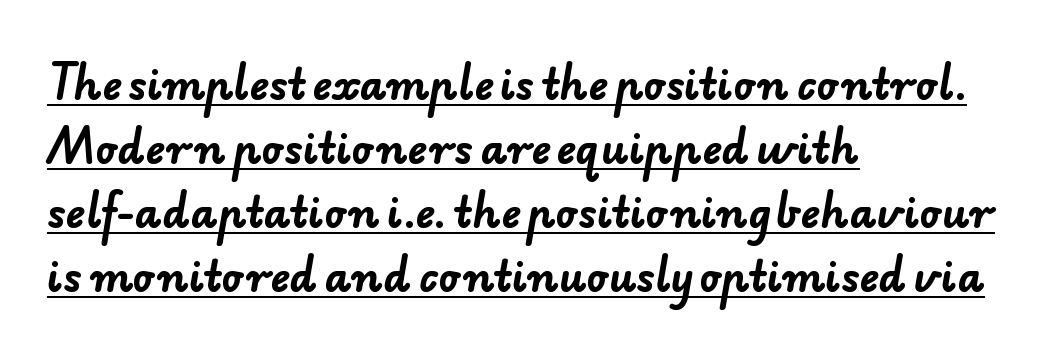
You could call the tracking neutral — neither tight nor loose. The vertical gap from one line to the next is medium. I'd describe the lettering as bold — thick and assertive. Is this a sans? Yes — the strokes have no serifs. A baseline rule has been typeset under these characters.
